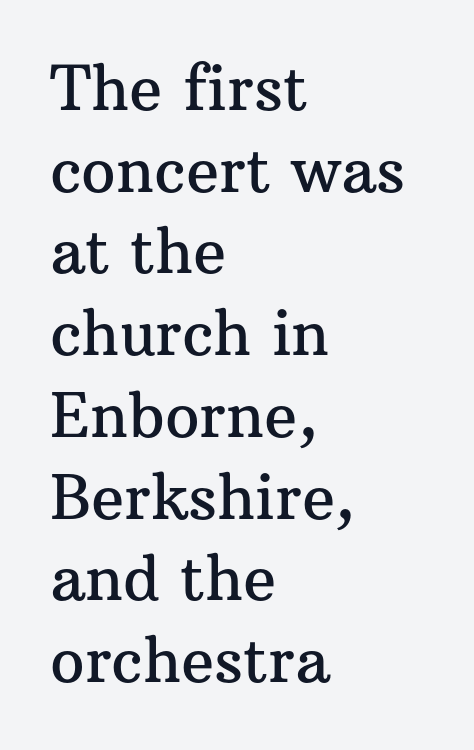
If you drew a ruler down the left edge, every line would touch it. Characters follow at the spacing the type designer built in. Quick note: interline space is typical. Small tapered or slab feet sit at the stroke ends, so this counts as serif. The glyphs are unaccompanied by any horizontal stroke below them. Tall strokes in this sample are plumb rather than angled.
